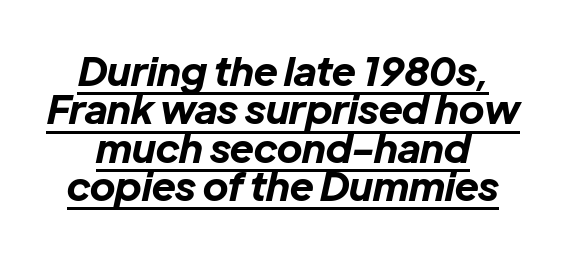
Students, observe: this is what under-led, compact text looks like. A continuous stroke trails under the words, as in a hyperlink. Note the varied advance widths — an 'i' is clearly narrower than an 'm'. Between one letter and the next there's only the usual sliver of space. Compared with an ordinary text face, these strokes are far heavier — a full bold. The typography opts for an oblique posture over an upright one.
